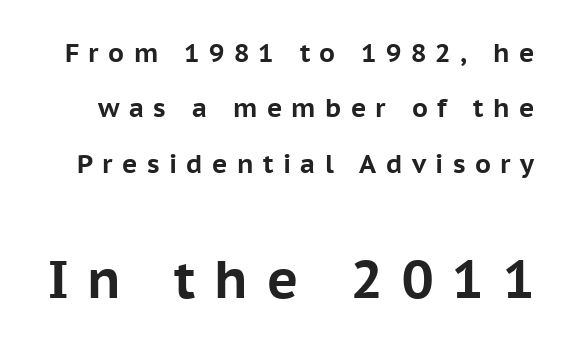
The image shows 53 px bold sans-serif type, upright; set loose line spacing (2.13x), unusually wide letter spacing (+0.36 em), not underlined; the second (bottom) block is 2.04x larger; low stroke contrast and a medium x-height.
